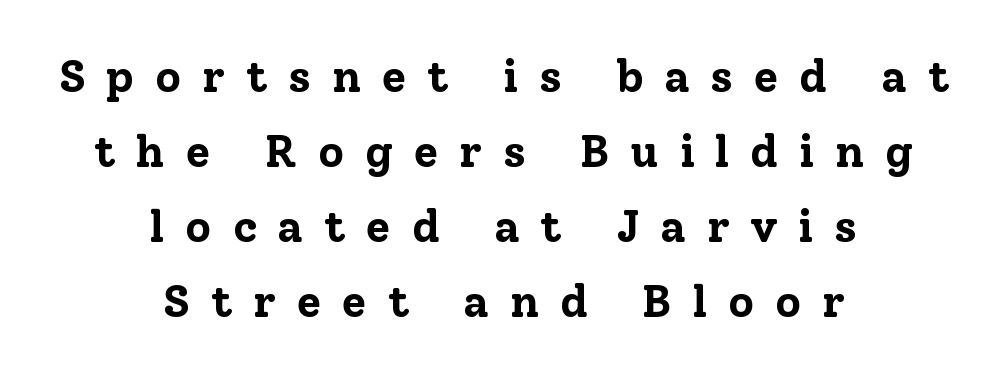
Regular leading. Does the weight exceed regular? Yes, all the way to bold. The paragraph has two soft edges and a firm central axis. The face used here is rendered with a markedly widened letterfit. Quick note: not italic, upright. Is this a fixed-width face? No — the glyphs have proportional, varying widths.
